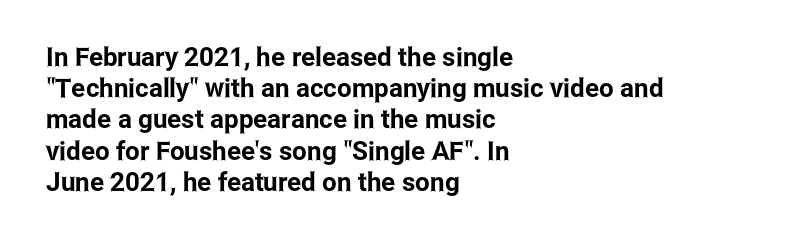
{"italic": "no", "underline": "no", "align": "left", "line_spacing_ratio": 1.2, "letter_spacing": "normal", "letter_spacing_em": 0.0, "glyph_px": 26}
